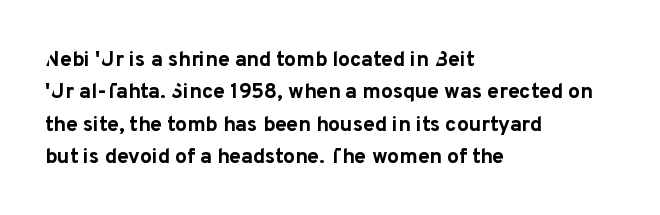
Unlike italic type, these characters show no tilt at all. Line starts are locked; line ends wander. Characters follow at the spacing the type designer built in. On the weight axis this lands at bold, roughly 700. The passage shown is not underscored anywhere.
